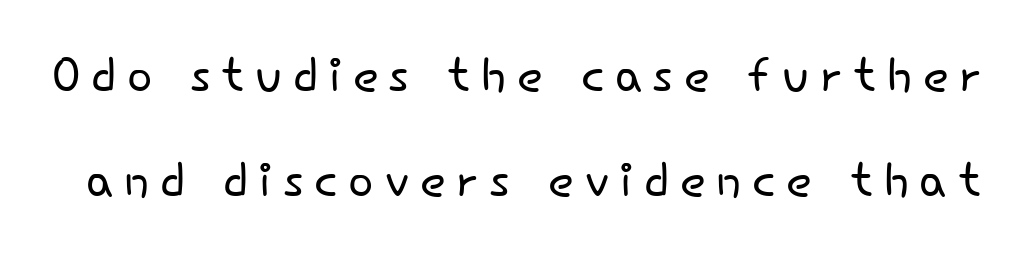
{"serif": "no", "italic": "no", "bold": "no", "weight": "light", "width": "normal", "stroke_contrast": "low", "x_height": "small", "monospaced": "no", "underline": "no", "line_spacing": "normal", "line_spacing_ratio": 1.56, "glyph_px": 67}
